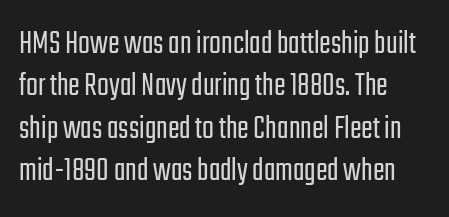
The image shows 35 px light, condensed sans-serif type, upright; set left-aligned, line spacing 1.21x, normal letter spacing, not underlined; low stroke contrast and a medium x-height.
